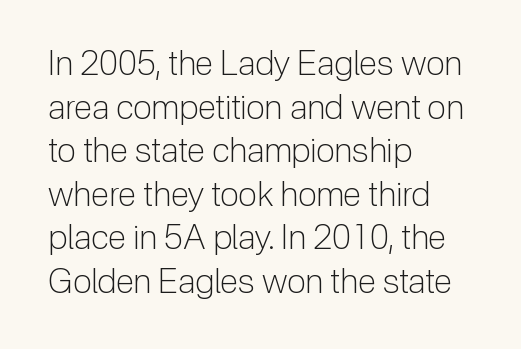
{"serif": "no", "italic": "no", "bold": "no", "weight": "light", "width": "normal", "stroke_contrast": "low", "x_height": "medium", "monospaced": "no", "underline": "no", "align": "left", "line_spacing": "normal", "line_spacing_ratio": 1.28, "letter_spacing": "normal", "letter_spacing_em": 0.0, "glyph_px": 34}
